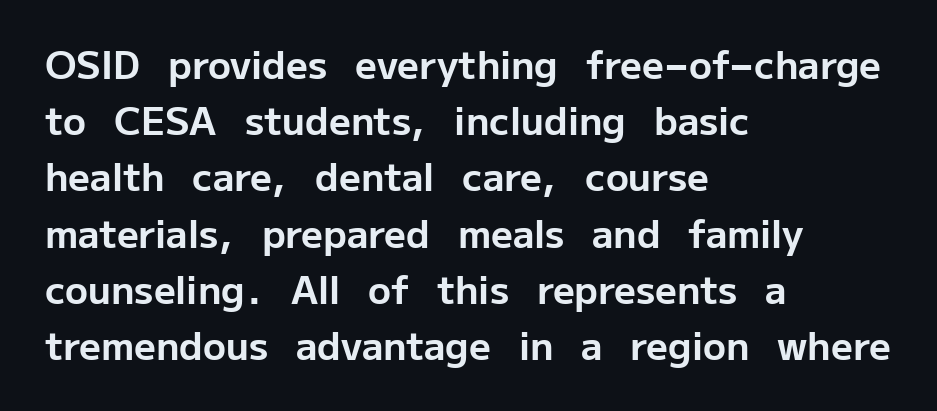
{"serif": "no", "italic": "no", "bold": "yes", "weight": "bold", "width": "normal", "stroke_contrast": "low", "x_height": "medium", "monospaced": "no", "underline": "no", "align": "left", "line_spacing": "normal", "line_spacing_ratio": 1.48, "letter_spacing": "normal", "letter_spacing_em": 0.0, "glyph_px": 38}
